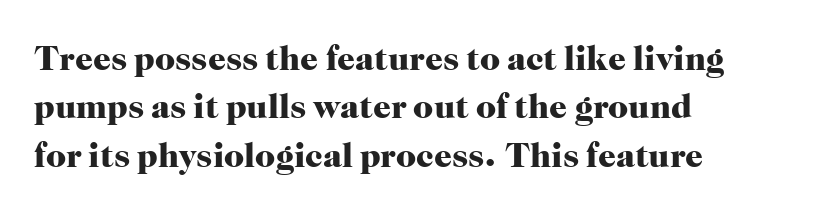
Q: Is the text bold? A: Yes.
Q: Is the text italic (slanted)? A: No, it is upright.
Q: Is the typeface a serif or a sans-serif typeface? A: Serif.
Q: Is the text underlined? A: No.
Q: How is the paragraph aligned? A: Left-aligned.
Q: Is the spacing between letters normal or unusually wide? A: Normal.
Q: Is the spacing between lines tight, normal or loose? A: Normal.
Q: Width (condensed, normal, or wide)? A: Normal.
Q: Stroke contrast? A: High.
Q: x-height? A: Medium.
Q: Monospaced? A: No.
